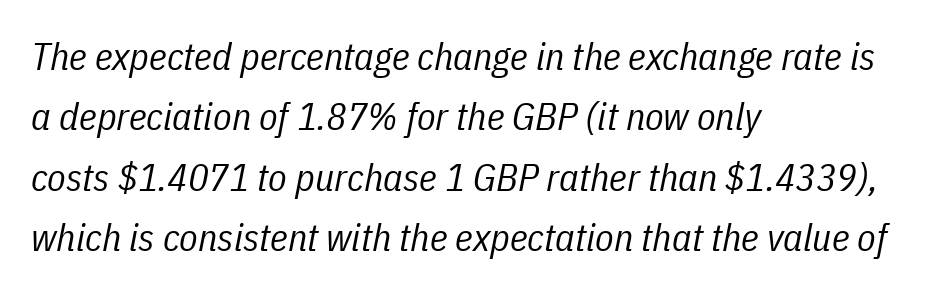
{"italic": "yes", "lean": "right", "slant_degrees": 11, "bold": "no", "weight": "regular", "width": "condensed", "stroke_contrast": "low", "x_height": "medium", "monospaced": "no", "underline": "no", "align": "left", "line_spacing": "normal", "line_spacing_ratio": 1.59, "letter_spacing": "normal", "letter_spacing_em": 0.0, "glyph_px": 38}
